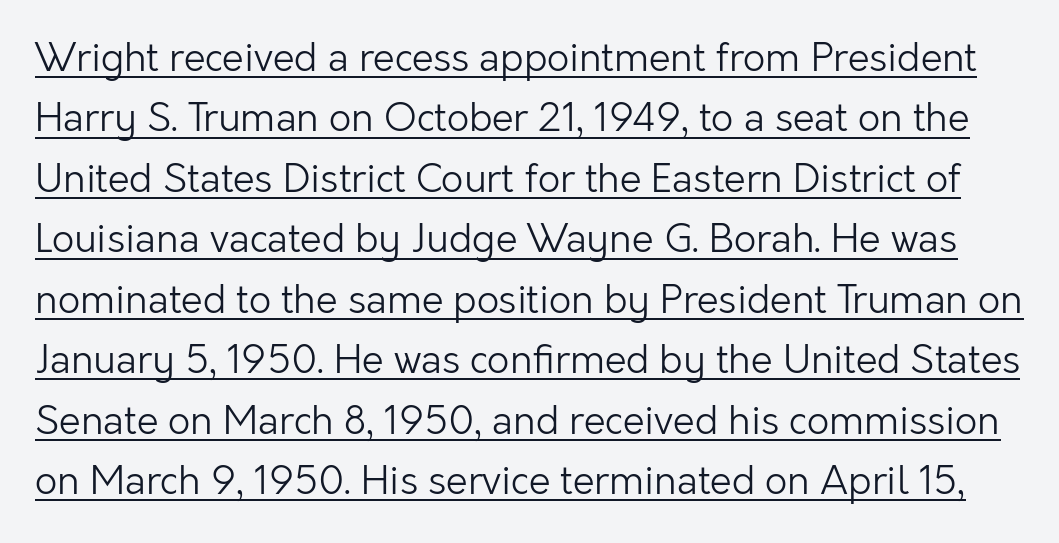
The image shows 39 px light sans-serif type, upright; set normal line spacing (1.55x), normal letter spacing, underlined; low stroke contrast and a medium x-height.
